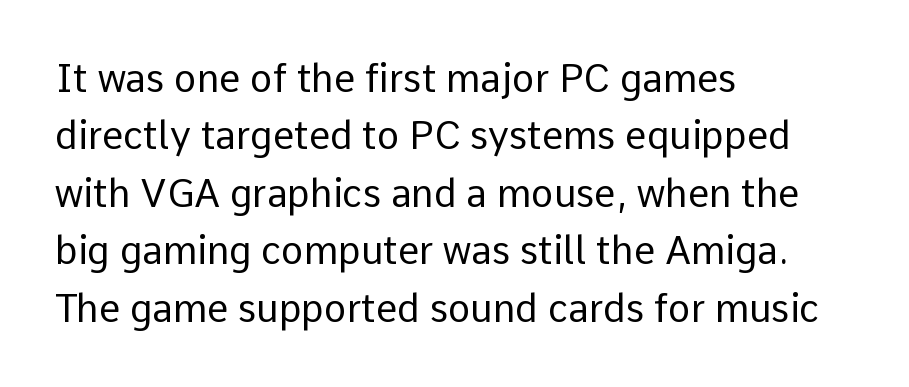
Any mark beneath the type? The region is blank. The face used here is a sans, in the tradition of grotesques and geometrics. These lines are rendered in a variable-pitch font. Line spacing here is normal. A classic flush-left, rag-right setting is used for this passage. These lines were composed using upright roman letters.
